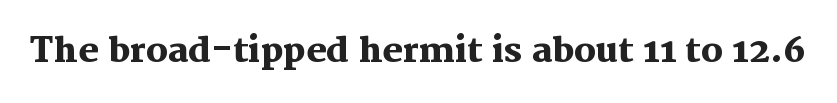
Here the designer chose a conventional face with non-uniform glyph widths. You'd pick this weight for a headline — it's a proper bold. Vertical strokes here are truly vertical. The face used here is rendered with its standard letterfit. You can tell from the footed stems that serif type was used. Underlining? Definitely not there.
